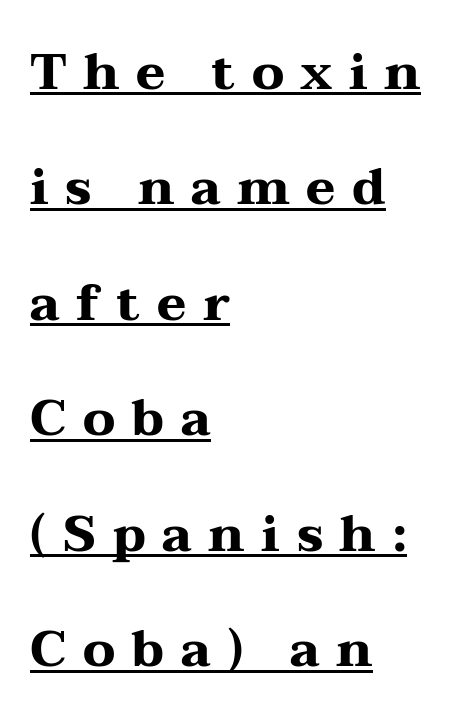
Q: Is the text bold? A: Yes.
Q: Is the text italic (slanted)? A: No, it is upright.
Q: Is the typeface a serif or a sans-serif typeface? A: Serif.
Q: Is the text underlined? A: Yes.
Q: How is the paragraph aligned? A: Left-aligned.
Q: Is the spacing between letters normal or unusually wide? A: Unusually wide.
Q: Is the spacing between lines tight, normal or loose? A: Loose.
Q: Width (condensed, normal, or wide)? A: Wide.
Q: Stroke contrast? A: Medium.
Q: x-height? A: Medium.
Q: Monospaced? A: No.
